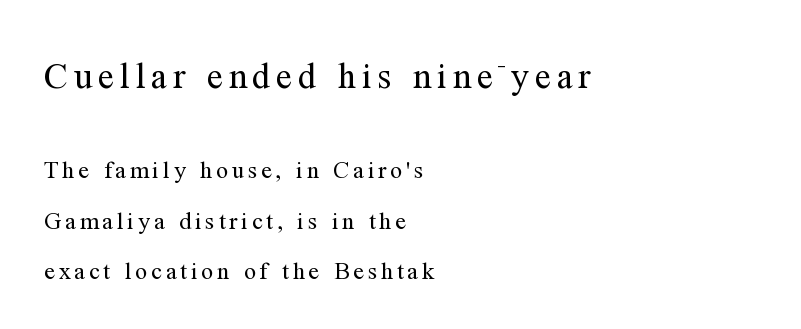
Q: Is the text bold? A: No.
Q: Is the text italic (slanted)? A: No, it is upright.
Q: Is the typeface a serif or a sans-serif typeface? A: Serif.
Q: Is the text underlined? A: No.
Q: How is the paragraph aligned? A: Left-aligned.
Q: Is the spacing between lines tight, normal or loose? A: Loose.
Q: Which block of text is set in a larger size, the first (top) or the second (bottom)? A: The first (top) one.
Q: Width (condensed, normal, or wide)? A: Normal.
Q: Stroke contrast? A: Medium.
Q: x-height? A: Medium.
Q: Monospaced? A: No.
